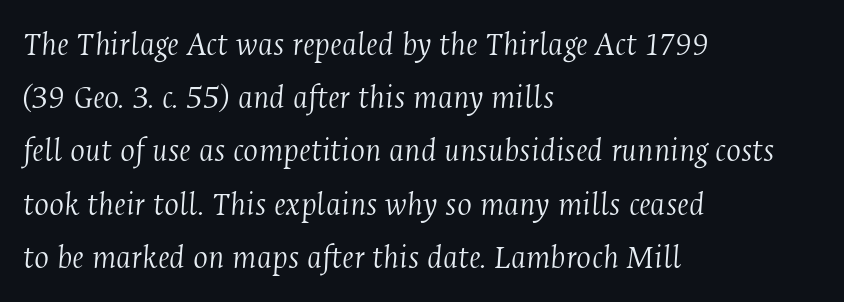
This sample has the flowing, uneven cadence of proportional lettering. Serifs: yes, visible at the terminals of the letterforms. Between one letter and the next there's only the usual sliver of space. Clear beneath every line of the passage.
